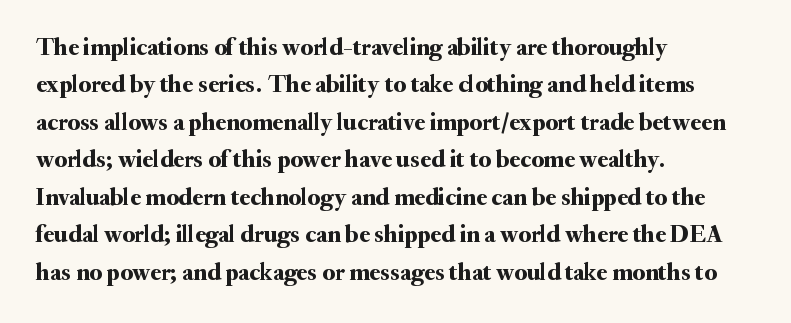
{"italic": "no", "underline": "no", "align": "left", "line_spacing": "normal", "line_spacing_ratio": 1.5, "letter_spacing": "normal", "letter_spacing_em": 0.0, "glyph_px": 25}
